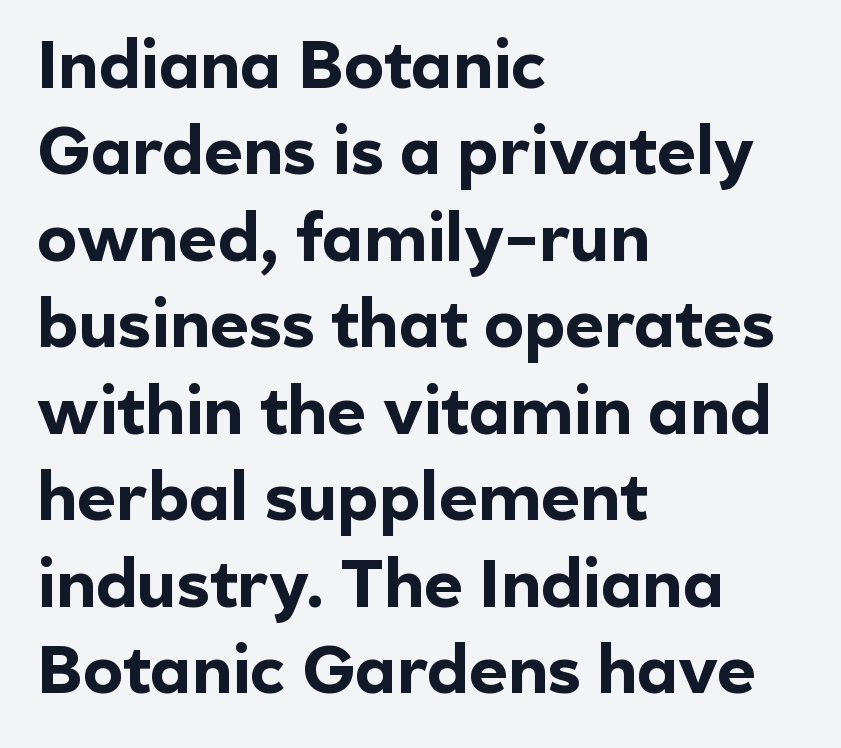
The image shows 67 px bold sans-serif type, upright; set left-aligned, normal line spacing (1.29x), normal letter spacing, not underlined; a medium x-height.
